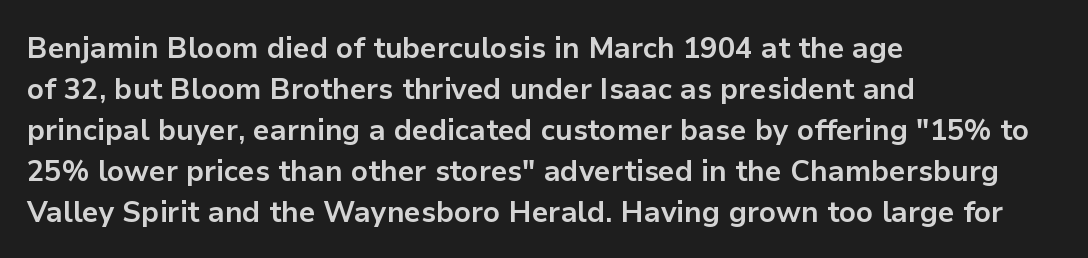
{"serif": "no", "italic": "no", "bold": "yes", "weight": "bold", "width": "normal", "stroke_contrast": "low", "x_height": "medium", "monospaced": "no", "underline": "no", "align": "left", "line_spacing": "normal", "line_spacing_ratio": 1.41, "letter_spacing": "normal", "letter_spacing_em": 0.0, "glyph_px": 29}
